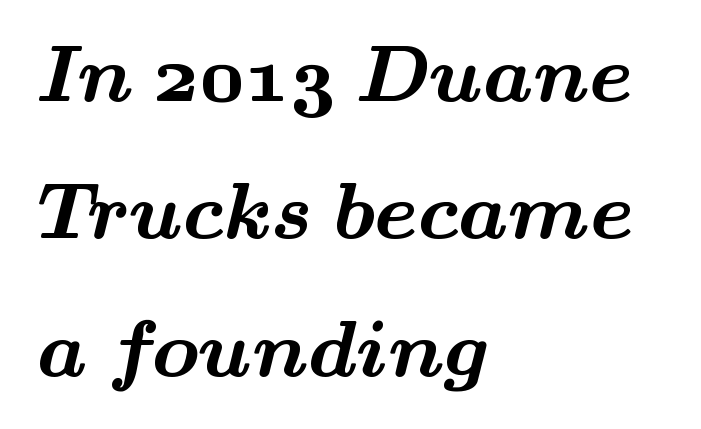
The image shows 79 px bold, wide serif type; set left-aligned, line spacing 1.74x, normal letter spacing, not underlined; medium stroke contrast and a small x-height.
